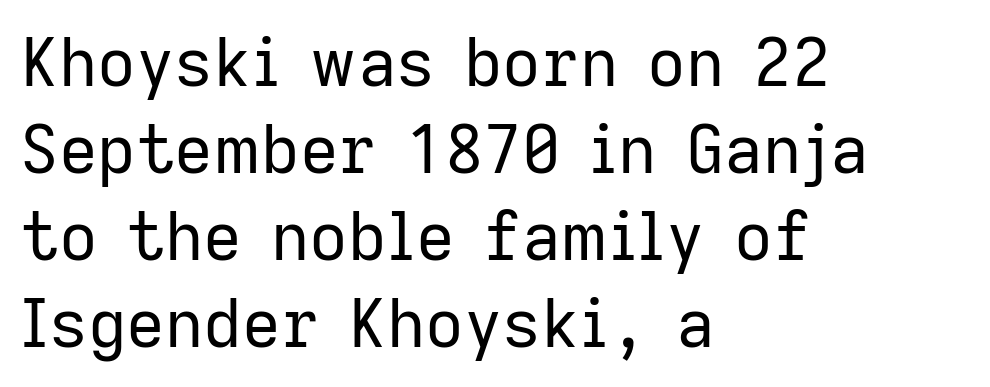
The image shows 67 px regular-weight sans-serif type, upright; set left-aligned, normal line spacing (1.3x), normal letter spacing, not underlined; low stroke contrast and a medium x-height.
